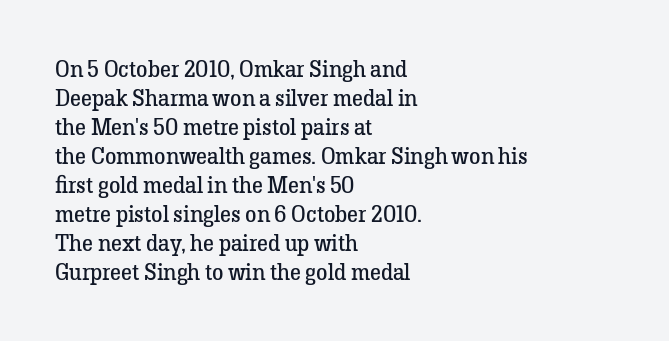
A typesetter would call this zero additional tracking. If you drew a line through each stem, it would be perfectly vertical. This block has exactly the height ordinary leading produces. Teacher's note: observe the even left margin — that is flush-left alignment. The area under the type is left untouched. This is not heavy type; no bold has been used.
